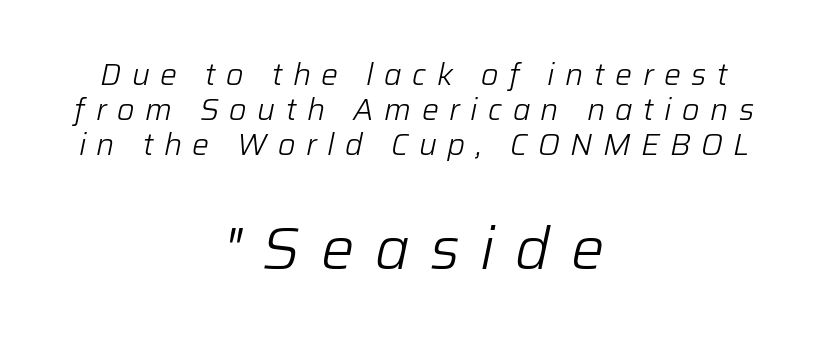
The image shows 59 px light type, italic (leaning right); set centered, line spacing 1.17x, unusually wide letter spacing (+0.35 em), not underlined; the second (bottom) block is 1.97x larger; low stroke contrast and a medium x-height.
